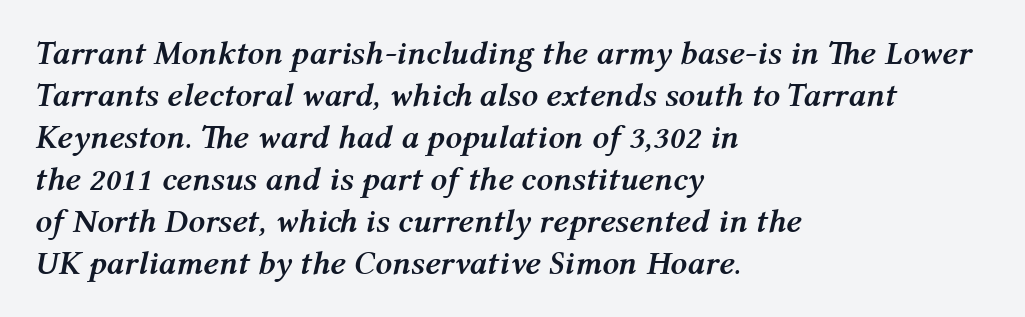
Q: Is the text bold? A: Yes.
Q: Is the text italic (slanted)? A: Yes, it leans right by about 12 degrees.
Q: Is the text underlined? A: No.
Q: How is the paragraph aligned? A: Left-aligned.
Q: Is the spacing between letters normal or unusually wide? A: Normal.
Q: Is the spacing between lines tight, normal or loose? A: Normal.
Q: Width (condensed, normal, or wide)? A: Normal.
Q: Stroke contrast? A: Medium.
Q: x-height? A: Medium.
Q: Monospaced? A: No.
